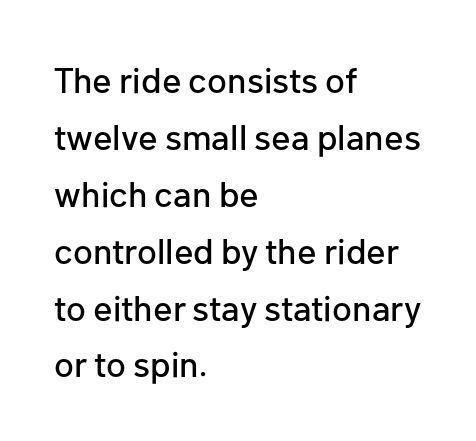
Q: Is the text italic (slanted)? A: No, it is upright.
Q: Is the typeface a serif or a sans-serif typeface? A: Sans-serif.
Q: Is the text underlined? A: No.
Q: How is the paragraph aligned? A: Left-aligned.
Q: Is the spacing between letters normal or unusually wide? A: Normal.
Q: Is the spacing between lines tight, normal or loose? A: Normal.
Q: Width (condensed, normal, or wide)? A: Normal.
Q: Stroke contrast? A: Low.
Q: x-height? A: Medium.
Q: Monospaced? A: No.
